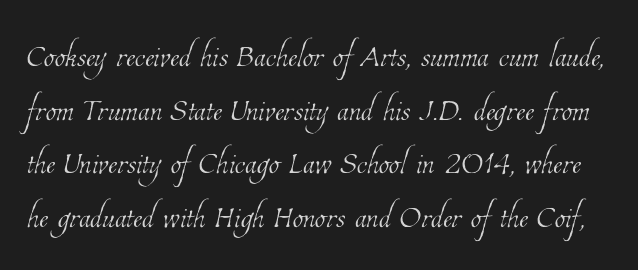
Q: Is the text bold? A: No.
Q: Is the text underlined? A: No.
Q: Is the spacing between letters normal or unusually wide? A: Normal.
Q: Is the spacing between lines tight, normal or loose? A: Normal.
Q: Width (condensed, normal, or wide)? A: Condensed.
Q: Stroke contrast? A: Low.
Q: x-height? A: Medium.
Q: Monospaced? A: No.
